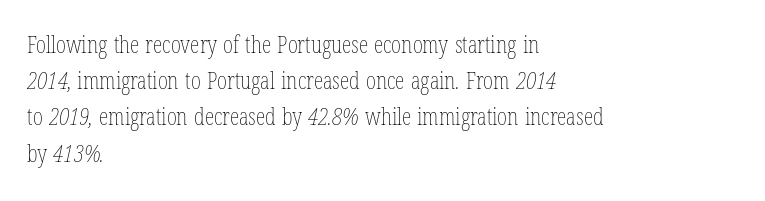
{"bold": "no", "underline": "no", "align": "left", "line_spacing": "normal", "line_spacing_ratio": 1.51, "letter_spacing": "normal", "letter_spacing_em": 0.0, "glyph_px": 24}
